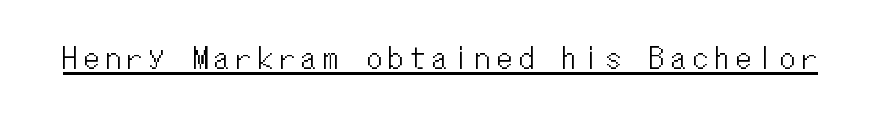
{"italic": "no", "width": "condensed", "stroke_contrast": "low", "x_height": "medium", "monospaced": "yes", "underline": "yes", "letter_spacing": "wide", "letter_spacing_em": 0.25, "glyph_px": 29}
